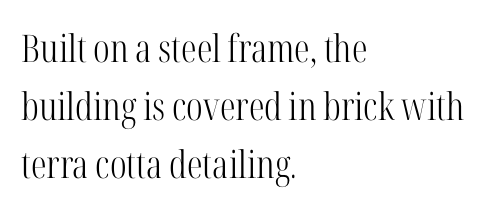
Vertical stems look standard width or narrower in stroke. The letterforms sit shoulder to shoulder at normal distance. The words here are not underlined. These lines are set flush left with a ragged right edge.
